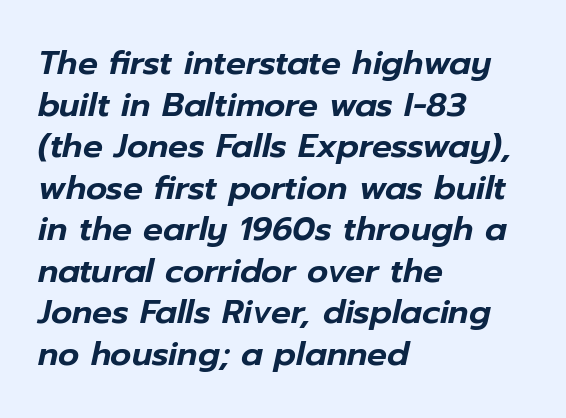
Glyph-to-glyph distance matches everyday printed text. Yep, that's italic — everything's leaning. Honestly, the row spacing looks completely unremarkable. Varying glyph widths throughout — classic text-font behaviour.
